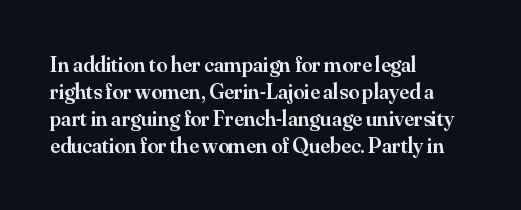
The gap between lines stays unmarked. Casual observation: everything's shoved over to the left. The glyphs have the mass of a demibold cut, below bold. The lettering stays uniformly vertical, giving the passage a roman look. Honestly, the letter spacing is just normal — you wouldn't notice it.
